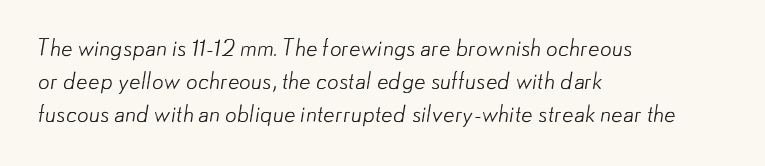
The image shows 23 px text type; set left-aligned, normal line spacing (1.43x), normal letter spacing, not underlined.
